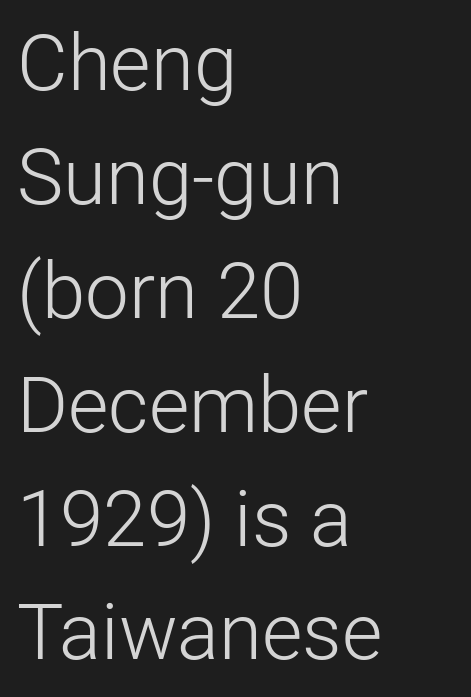
The image shows 78 px light sans-serif type, upright; set left-aligned, normal line spacing (1.46x), normal letter spacing, not underlined; low stroke contrast and a medium x-height.
